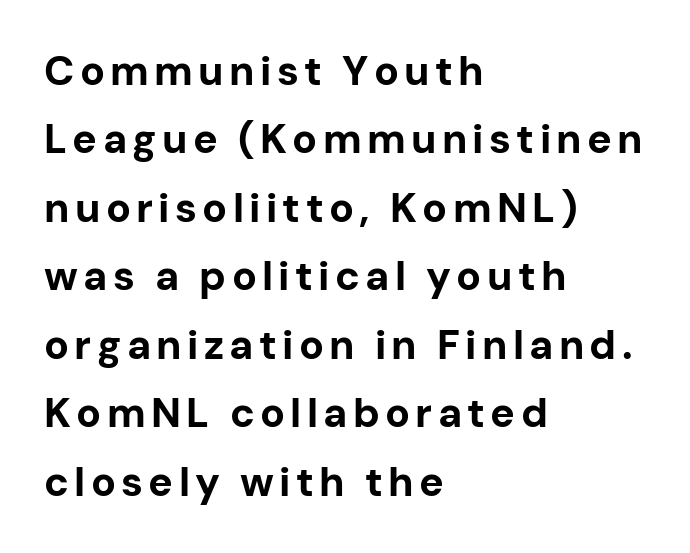
Q: Is the text bold? A: Yes.
Q: Is the text italic (slanted)? A: No, it is upright.
Q: Is the typeface a serif or a sans-serif typeface? A: Sans-serif.
Q: Is the text underlined? A: No.
Q: How is the paragraph aligned? A: Left-aligned.
Q: Is the spacing between lines tight, normal or loose? A: Normal.
Q: Width (condensed, normal, or wide)? A: Normal.
Q: Stroke contrast? A: Low.
Q: x-height? A: Medium.
Q: Monospaced? A: No.
